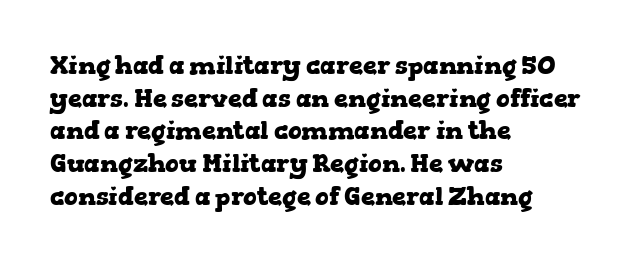
You could call the tracking neutral — neither tight nor loose. Ordinary non-slanted type is in use. Heavy, bold letterforms. Does the copy run flush right? No — it runs flush left. Regular leading.
